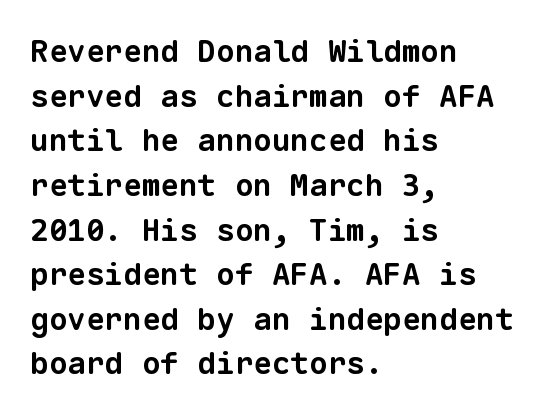
Q: Is the text bold? A: Yes.
Q: Is the typeface a serif or a sans-serif typeface? A: Sans-serif.
Q: Is the text underlined? A: No.
Q: How is the paragraph aligned? A: Left-aligned.
Q: Is the spacing between letters normal or unusually wide? A: Normal.
Q: Is the spacing between lines tight, normal or loose? A: Normal.
Q: Width (condensed, normal, or wide)? A: Normal.
Q: Stroke contrast? A: Low.
Q: x-height? A: Medium.
Q: Monospaced? A: Yes.
